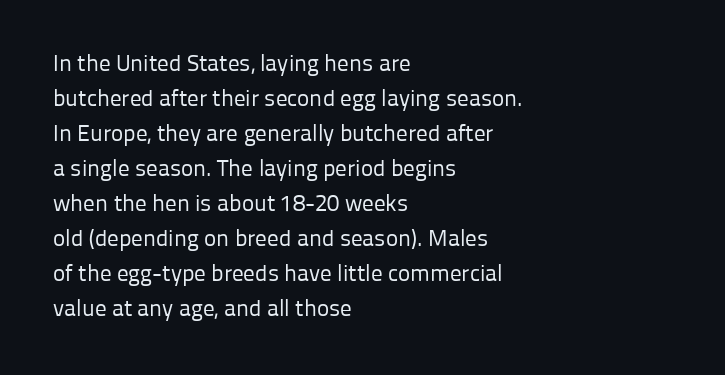
{"italic": "no", "bold": "no", "underline": "no", "align": "left", "line_spacing": "normal", "line_spacing_ratio": 1.52, "letter_spacing": "normal", "letter_spacing_em": 0.0, "glyph_px": 23}
